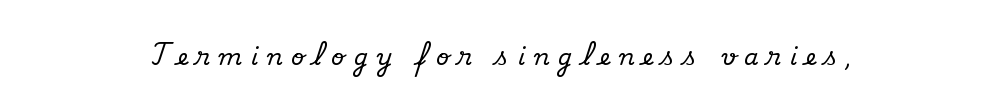
No word sits above an underline. Characters follow at a spacing far wider than the type designer built in. The rendering positions every line midway between the sides.
